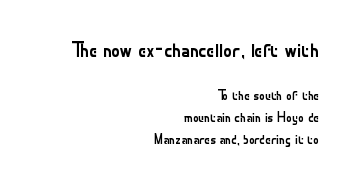
The image shows 21 px text type, upright; set right-aligned, normal line spacing (1.55x), normal letter spacing, not underlined; the first (top) block is 1.5x larger.
